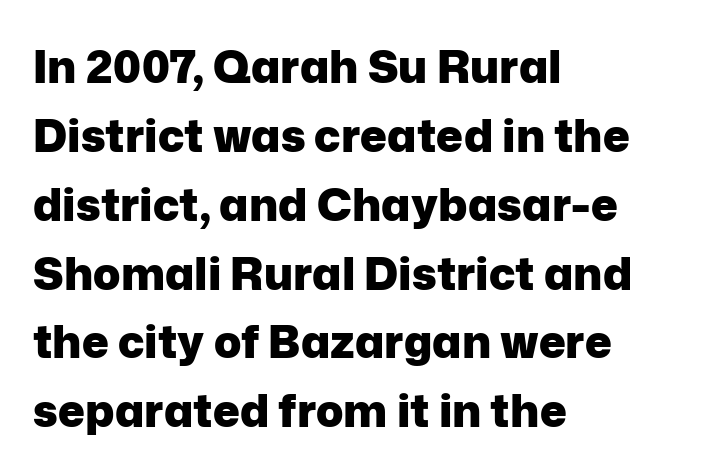
Students, note that the glyphs here touch the page at normal intervals. Is there much room between lines? A standard amount, neither cramped nor airy. If you drew a line through each stem, it would be perfectly vertical. The specimen omits any rule beneath the text block's lines.
